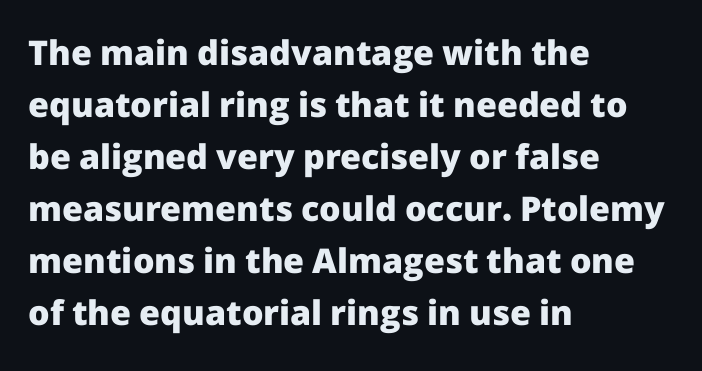
{"serif": "no", "italic": "no", "bold": "yes", "weight": "heavy", "width": "normal", "stroke_contrast": "low", "x_height": "medium", "monospaced": "no", "underline": "no", "align": "left", "line_spacing": "normal", "line_spacing_ratio": 1.53, "letter_spacing": "normal", "letter_spacing_em": 0.0, "glyph_px": 34}
